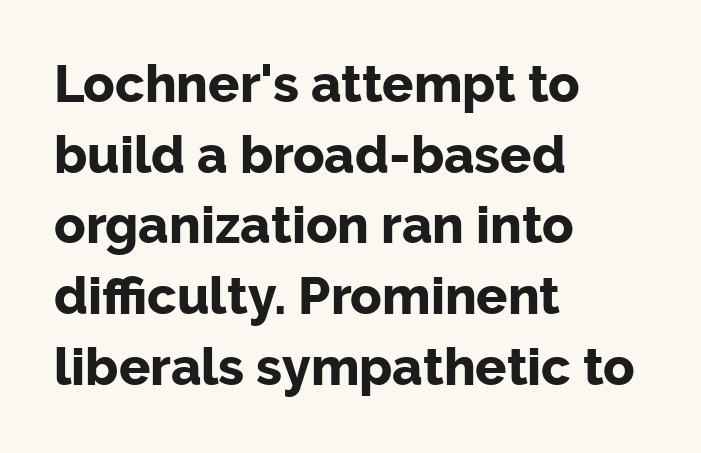
Q: Is the text bold? A: Yes.
Q: Is the text italic (slanted)? A: No, it is upright.
Q: Is the typeface a serif or a sans-serif typeface? A: Sans-serif.
Q: Is the text underlined? A: No.
Q: How is the paragraph aligned? A: Left-aligned.
Q: Is the spacing between letters normal or unusually wide? A: Normal.
Q: Is the spacing between lines tight, normal or loose? A: Normal.
Q: Width (condensed, normal, or wide)? A: Normal.
Q: Stroke contrast? A: Low.
Q: x-height? A: Medium.
Q: Monospaced? A: No.
